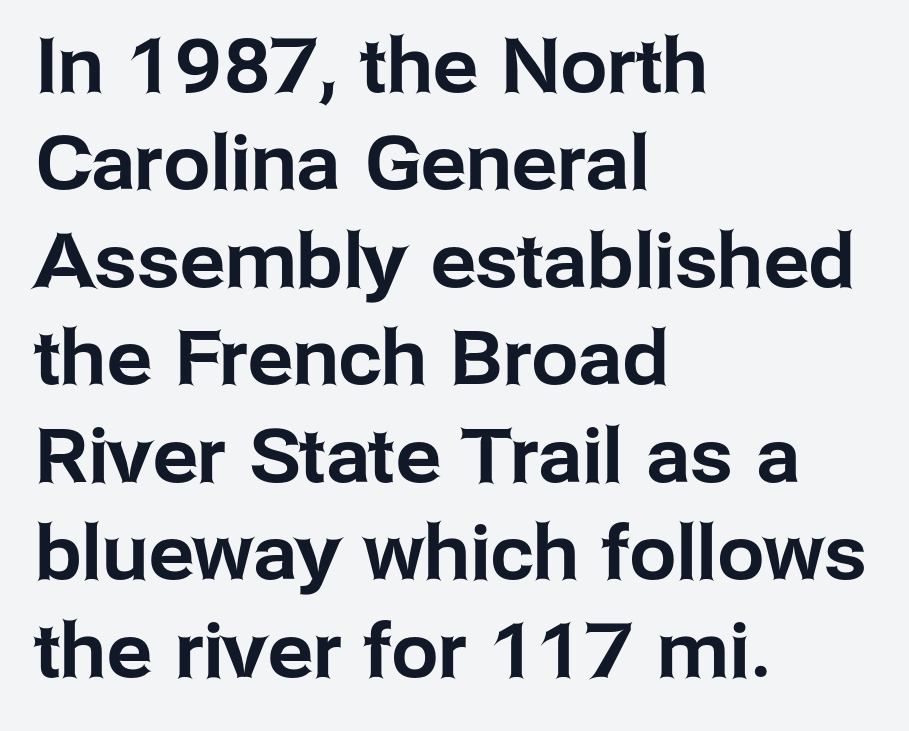
It's the straight-up-and-down kind of type. Line starts are locked; line ends wander. The letters carry no serifs — their stems end cleanly without finishing strokes. Bare-footed words on every line. Baseline-to-baseline distance is the conventional proportion of letter height.
